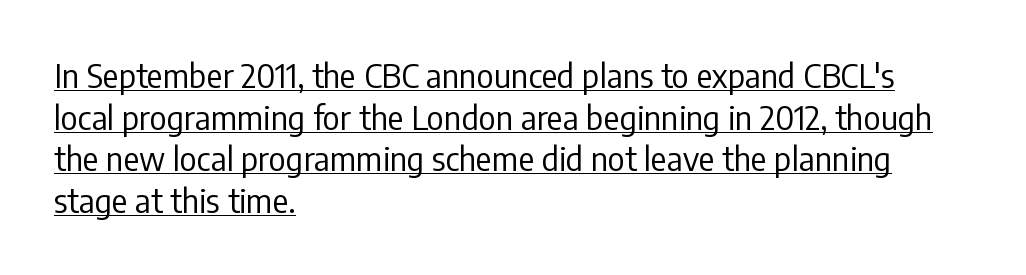
{"serif": "no", "italic": "no", "bold": "no", "weight": "regular", "width": "condensed", "stroke_contrast": "low", "x_height": "medium", "monospaced": "no", "underline": "yes", "align": "left", "line_spacing": "normal", "line_spacing_ratio": 1.26, "letter_spacing": "normal", "letter_spacing_em": 0.0, "glyph_px": 33}
